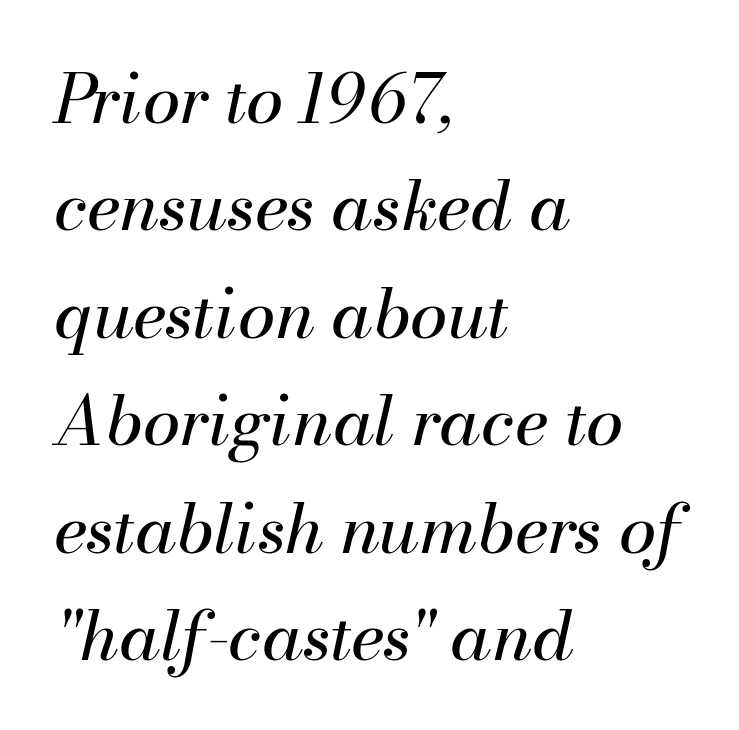
{"italic": "yes", "lean": "right", "slant_degrees": 13, "bold": "no", "weight": "regular", "width": "normal", "stroke_contrast": "medium", "x_height": "small", "monospaced": "no", "underline": "no", "align": "left", "line_spacing": "normal", "line_spacing_ratio": 1.58, "letter_spacing": "normal", "letter_spacing_em": 0.0, "glyph_px": 68}
